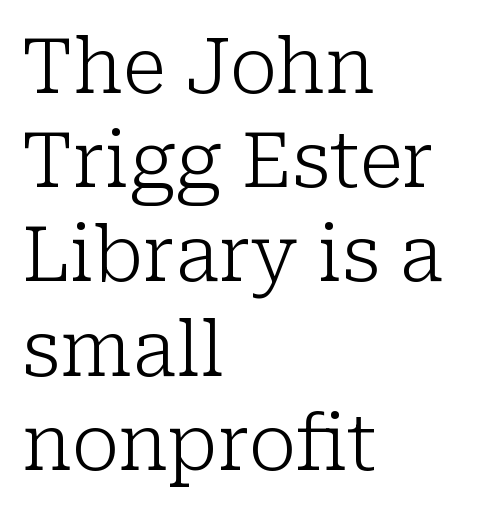
{"serif": "yes", "italic": "no", "bold": "no", "weight": "light", "width": "normal", "stroke_contrast": "low", "x_height": "medium", "monospaced": "no", "underline": "no", "align": "left", "line_spacing_ratio": 1.24, "letter_spacing": "normal", "letter_spacing_em": 0.0, "glyph_px": 76}
